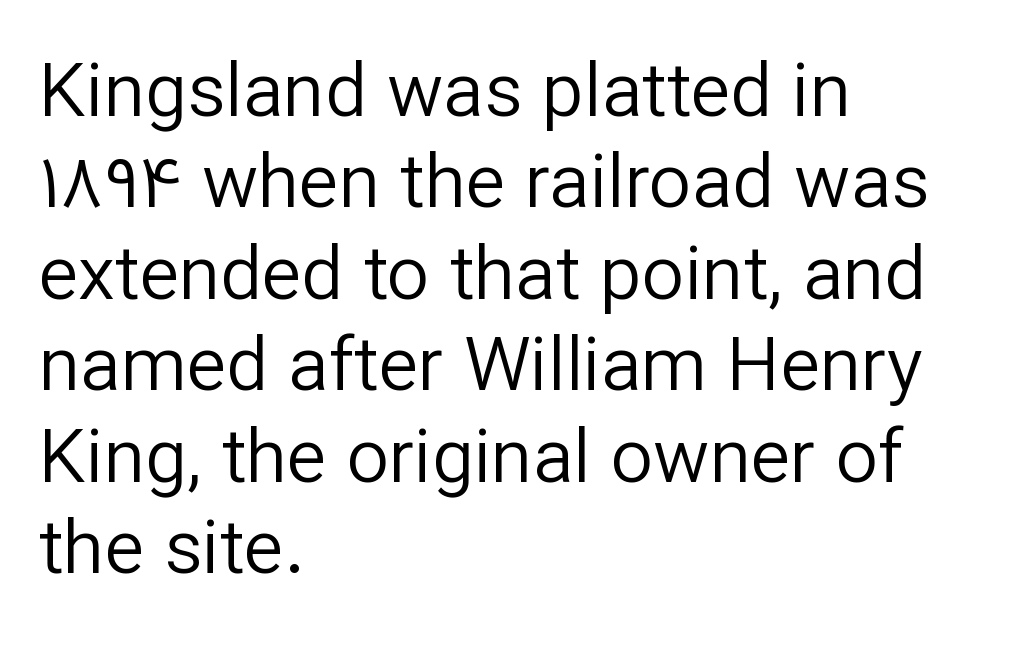
In terms of letterspacing, this is plain default setting. The passage shown is typeset with a sans-serif family. The face looks like a standard text weight, possibly lighter. These lines are rendered in a variable-pitch font. The rendering anchors every line to the left-hand side.
